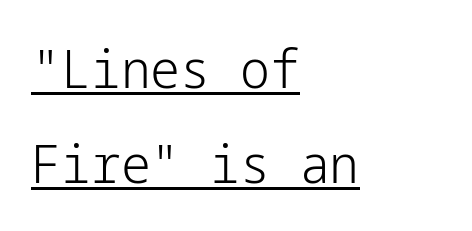
The image shows 53 px light sans-serif type, upright; set left-aligned, line spacing 1.8x, normal letter spacing, underlined; low stroke contrast and a medium x-height.
